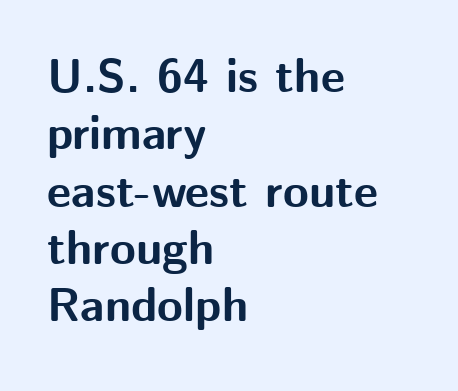
Q: Is the text bold? A: Yes.
Q: Is the text italic (slanted)? A: No, it is upright.
Q: Is the typeface a serif or a sans-serif typeface? A: Sans-serif.
Q: Is the text underlined? A: No.
Q: How is the paragraph aligned? A: Left-aligned.
Q: Is the spacing between letters normal or unusually wide? A: Normal.
Q: Width (condensed, normal, or wide)? A: Normal.
Q: Stroke contrast? A: Medium.
Q: x-height? A: Medium.
Q: Monospaced? A: No.
